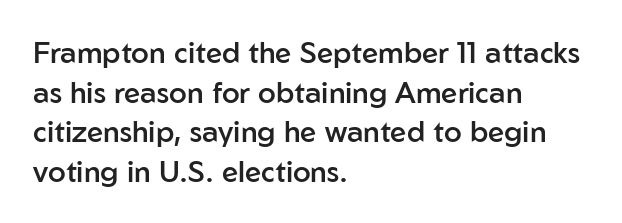
The image shows 29 px semibold sans-serif type, upright; set left-aligned, normal line spacing (1.37x), normal letter spacing, not underlined; low stroke contrast and a medium x-height.
